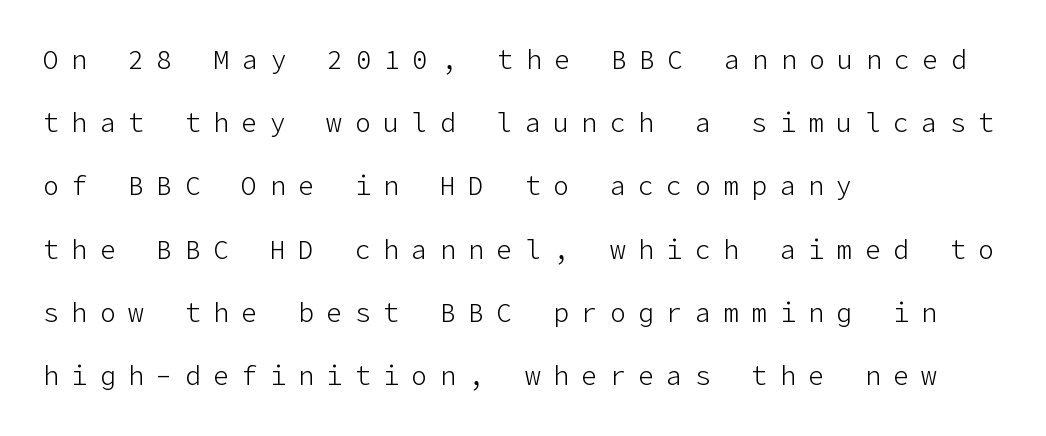
Q: Is the text bold? A: No.
Q: Is the text italic (slanted)? A: No, it is upright.
Q: Is the text underlined? A: No.
Q: How is the paragraph aligned? A: Left-aligned.
Q: Is the spacing between letters normal or unusually wide? A: Unusually wide.
Q: Is the spacing between lines tight, normal or loose? A: Loose.
